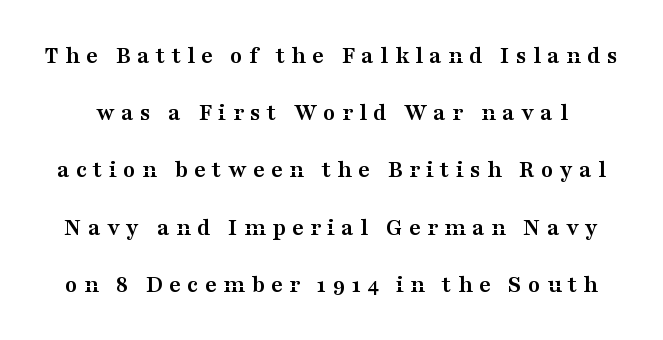
Underlining? Definitely not there. Line spacing here is loose. Compared with typical body copy, the letter spacing here is much looser. Vertical strokes here are truly vertical. Stroke thickness is high; the sample reads as a true bold.
